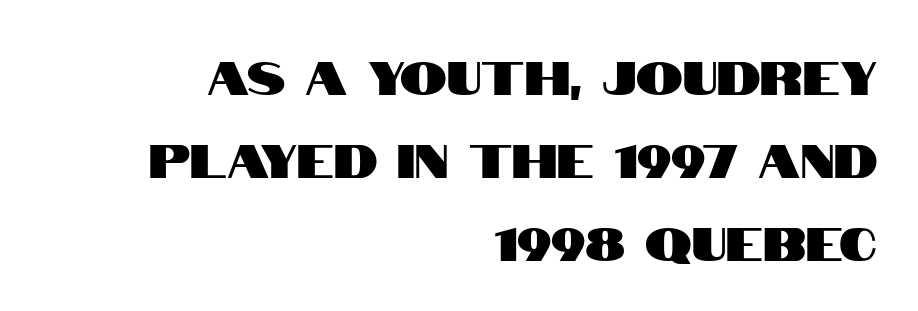
The image shows 47 px condensed sans-serif type, upright; set right-aligned, line spacing 1.77x, normal letter spacing, not underlined; high stroke contrast and a large x-height.
